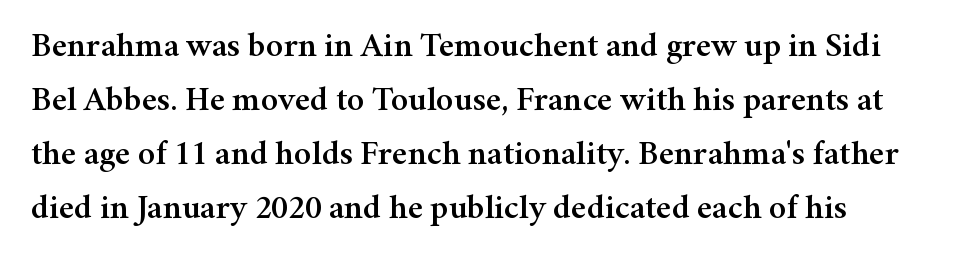
Q: Is the text italic (slanted)? A: No, it is upright.
Q: Is the typeface a serif or a sans-serif typeface? A: Serif.
Q: Is the text underlined? A: No.
Q: Is the spacing between letters normal or unusually wide? A: Normal.
Q: Is the spacing between lines tight, normal or loose? A: Normal.
Q: Width (condensed, normal, or wide)? A: Normal.
Q: Stroke contrast? A: Medium.
Q: x-height? A: Medium.
Q: Monospaced? A: No.
